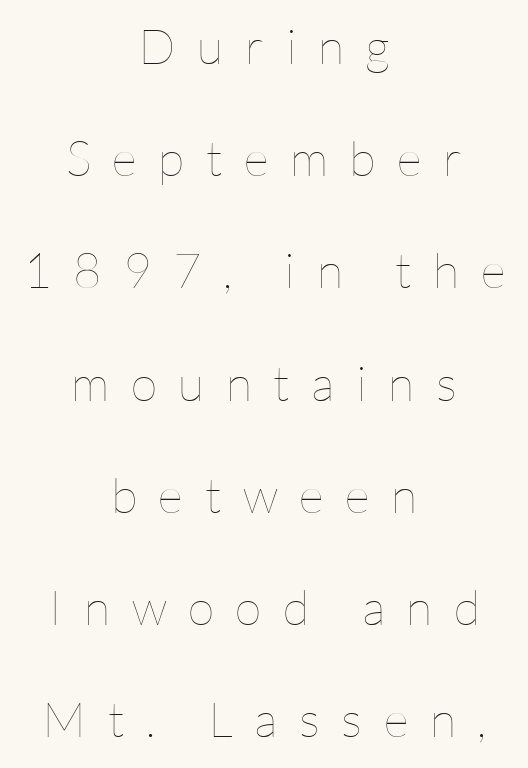
Q: Is the text bold? A: No.
Q: Is the text italic (slanted)? A: No, it is upright.
Q: Is the text underlined? A: No.
Q: How is the paragraph aligned? A: Centered.
Q: Is the spacing between letters normal or unusually wide? A: Unusually wide.
Q: Is the spacing between lines tight, normal or loose? A: Loose.
Q: Width (condensed, normal, or wide)? A: Normal.
Q: Stroke contrast? A: Low.
Q: x-height? A: Medium.
Q: Monospaced? A: No.
